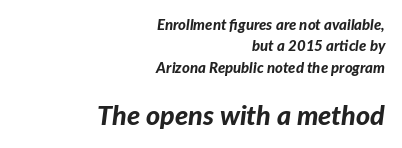
The image shows 27 px bold type, italic (leaning right); set right-aligned, normal line spacing (1.43x), normal letter spacing, not underlined; the second (bottom) block is 1.8x larger.
